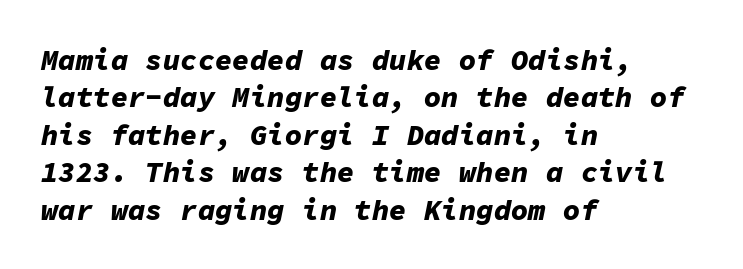
The typography opts for an oblique posture over an upright one. On the weight axis this lands at bold, roughly 700. If you measured baseline to baseline, you'd find a middling distance. Tracking value appears to be zero — textbook default spacing. Spacing verdict: monospaced, one width for all characters. Descenders are the only things crossing below the line.
